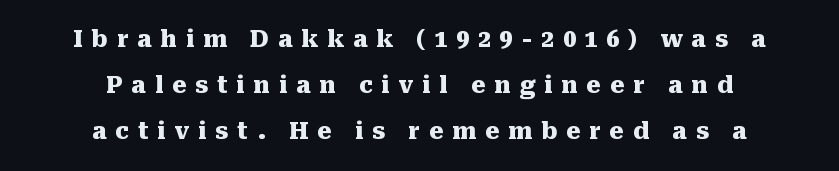
Students, observe: this is what heavily led, spacious text looks like. Underlining? Definitely not there. Stroke thickness is high; the sample reads as a true bold. This rendering uses center alignment, leaving both contours irregular but symmetric.
